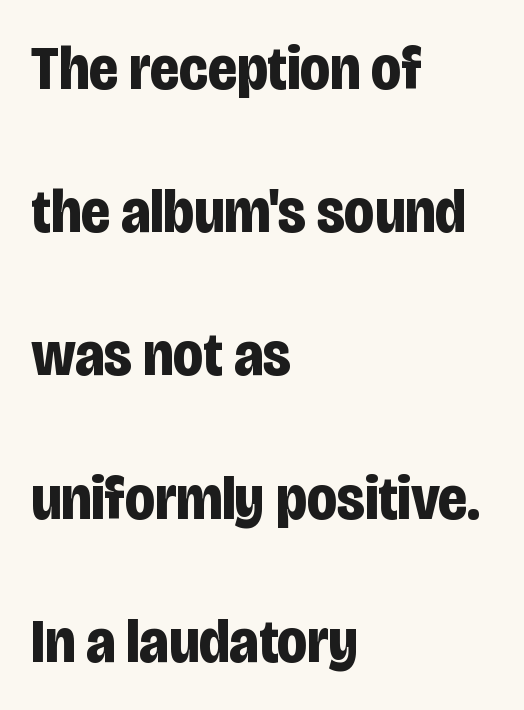
The image shows 62 px bold, condensed sans-serif type, upright; set left-aligned, loose line spacing (2.31x), normal letter spacing, not underlined; low stroke contrast and a large x-height.
